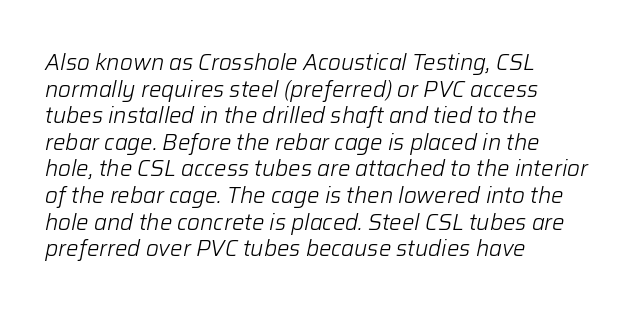
No extra tracking has been applied to these lines. A quiet, ordinary-to-light weight characterises the typeface. Bare-footed words on every line. Leftover space on each line is placed entirely after the last word. If you drew a line through each stem, it would be angled.
